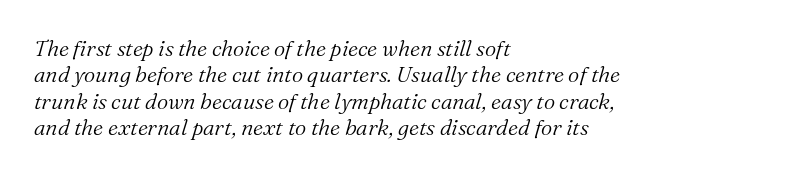
Just letters on the line, the space beneath them empty. Tracking value appears to be zero — textbook default spacing. Horizontal alignment here is leftward, the default for most running prose. The face used here has a pronounced slope to its letters. Bold? No — there's no thickening of the strokes.
